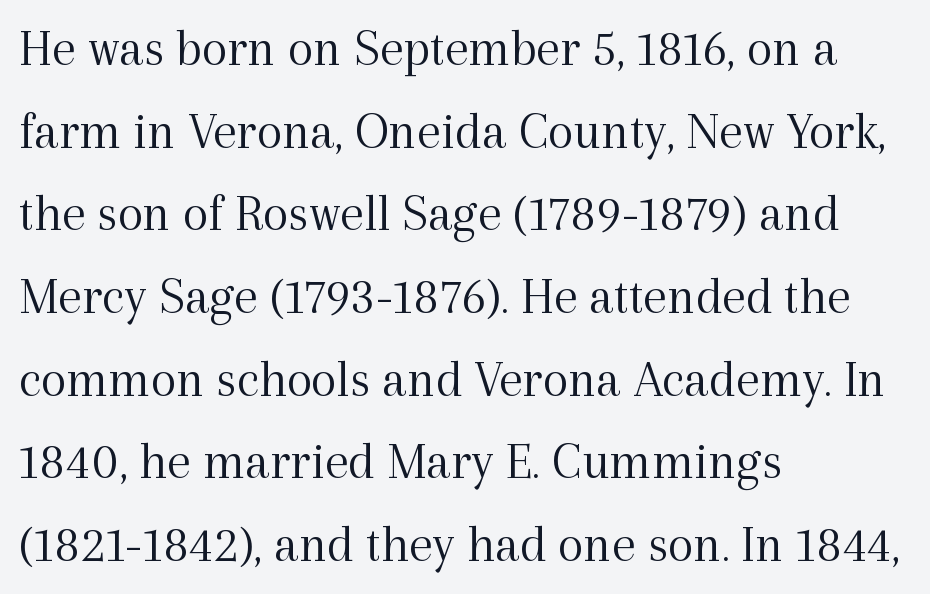
Q: Is the text bold? A: No.
Q: Is the text italic (slanted)? A: No, it is upright.
Q: Is the typeface a serif or a sans-serif typeface? A: Serif.
Q: Is the text underlined? A: No.
Q: How is the paragraph aligned? A: Left-aligned.
Q: Is the spacing between letters normal or unusually wide? A: Normal.
Q: Is the spacing between lines tight, normal or loose? A: Normal.
Q: Width (condensed, normal, or wide)? A: Normal.
Q: x-height? A: Medium.
Q: Monospaced? A: No.
